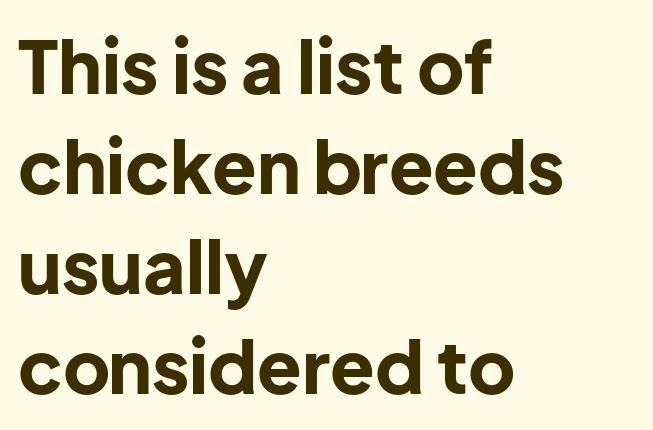
Q: Is the text bold? A: Yes.
Q: Is the text italic (slanted)? A: No, it is upright.
Q: Is the typeface a serif or a sans-serif typeface? A: Sans-serif.
Q: Is the text underlined? A: No.
Q: How is the paragraph aligned? A: Left-aligned.
Q: Is the spacing between letters normal or unusually wide? A: Normal.
Q: Is the spacing between lines tight, normal or loose? A: Normal.
Q: Width (condensed, normal, or wide)? A: Normal.
Q: Stroke contrast? A: Low.
Q: x-height? A: Medium.
Q: Monospaced? A: No.
